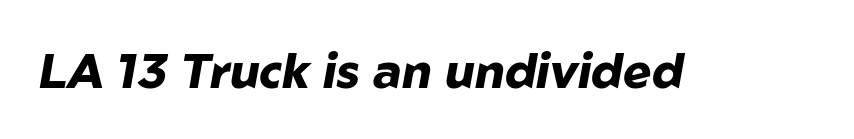
The image shows 48 px heavy type, italic (leaning right); set normal letter spacing, not underlined; low stroke contrast and a medium x-height.
